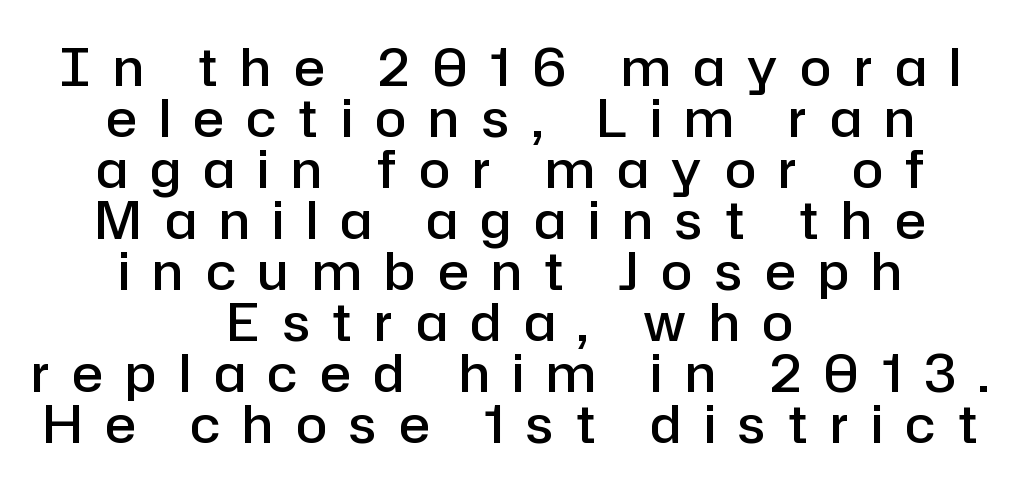
Q: Is the text bold? A: Semi-bold.
Q: Is the text italic (slanted)? A: No, it is upright.
Q: Is the typeface a serif or a sans-serif typeface? A: Sans-serif.
Q: Is the text underlined? A: No.
Q: How is the paragraph aligned? A: Centered.
Q: Is the spacing between letters normal or unusually wide? A: Unusually wide.
Q: Is the spacing between lines tight, normal or loose? A: Tight.
Q: Width (condensed, normal, or wide)? A: Normal.
Q: Stroke contrast? A: Low.
Q: x-height? A: Medium.
Q: Monospaced? A: No.
